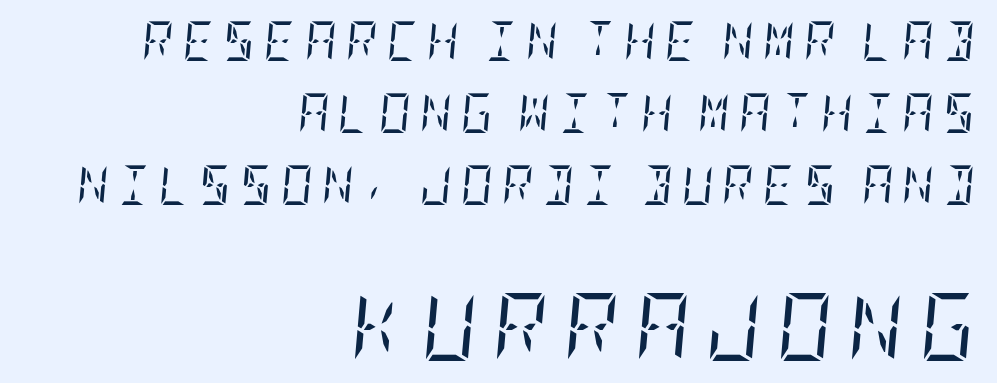
The image shows 68 px regular-weight, condensed serif type, italic (leaning right); set right-aligned, line spacing 1.85x, unusually wide letter spacing (+0.23 em), not underlined; the second (bottom) block is 1.74x larger; low stroke contrast and a large x-height.
